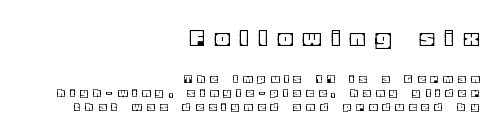
{"italic": "no", "underline": "no", "align": "right", "line_spacing": "tight", "line_spacing_ratio": 1.01, "letter_spacing": "wide", "letter_spacing_em": 0.42, "larger_block": "first", "size_ratio": 1.93, "glyph_px": 27}
